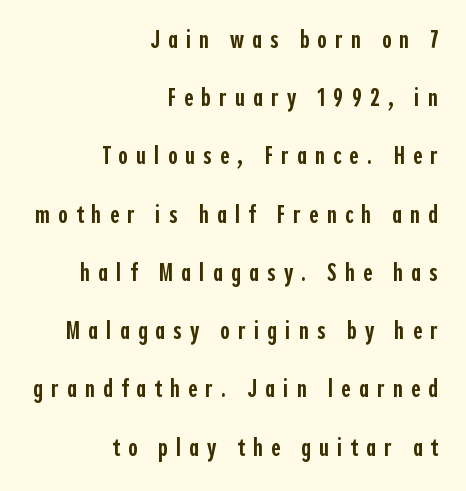
Q: Is the text bold? A: Semi-bold.
Q: Is the text italic (slanted)? A: No, it is upright.
Q: Is the text underlined? A: No.
Q: How is the paragraph aligned? A: Right-aligned.
Q: Is the spacing between letters normal or unusually wide? A: Unusually wide.
Q: Is the spacing between lines tight, normal or loose? A: Loose.
